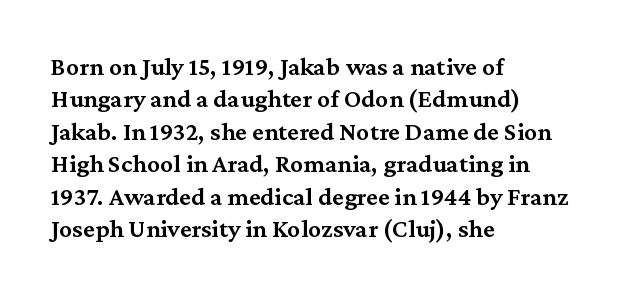
Words appear dense and cohesive because spacing is normal. On the weight axis this lands at semibold, roughly 600. The lines sit at an ordinary, default distance from one another. Any mark beneath the type? The region is blank. You can tell it's not italic because the verticals are truly vertical. The setting favours the left margin, as ordinary paragraphs usually do.
